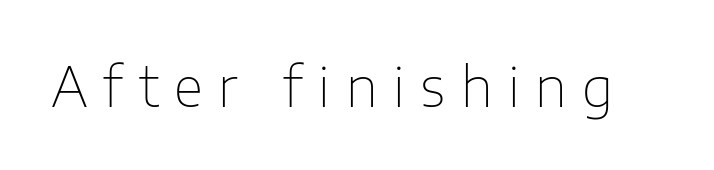
Q: Is the text bold? A: No.
Q: Is the text italic (slanted)? A: No, it is upright.
Q: Is the typeface a serif or a sans-serif typeface? A: Sans-serif.
Q: Is the text underlined? A: No.
Q: Is the spacing between letters normal or unusually wide? A: Unusually wide.
Q: Width (condensed, normal, or wide)? A: Normal.
Q: Stroke contrast? A: Low.
Q: x-height? A: Medium.
Q: Monospaced? A: No.
